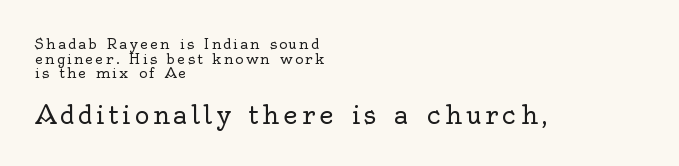
In terms of leading, this rendering errs on the cramped side. Underlining? Definitely not there. Alignment: flush left. Each stroke keeps to a modest, everyday thickness or less. Italic: no, the glyphs are upright roman. The rendering enlarges the type as you move from the upper chunk to the lower.
